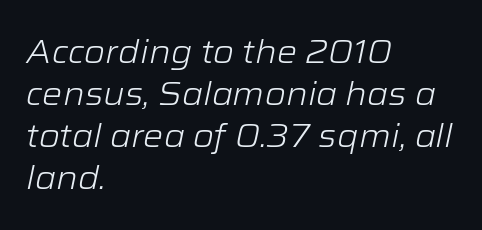
Q: Is the text bold? A: No.
Q: Is the text italic (slanted)? A: Yes, it leans right by about 12 degrees.
Q: Is the text underlined? A: No.
Q: How is the paragraph aligned? A: Left-aligned.
Q: Is the spacing between letters normal or unusually wide? A: Normal.
Q: Is the spacing between lines tight, normal or loose? A: Normal.
Q: Width (condensed, normal, or wide)? A: Wide.
Q: Stroke contrast? A: Low.
Q: x-height? A: Medium.
Q: Monospaced? A: No.
